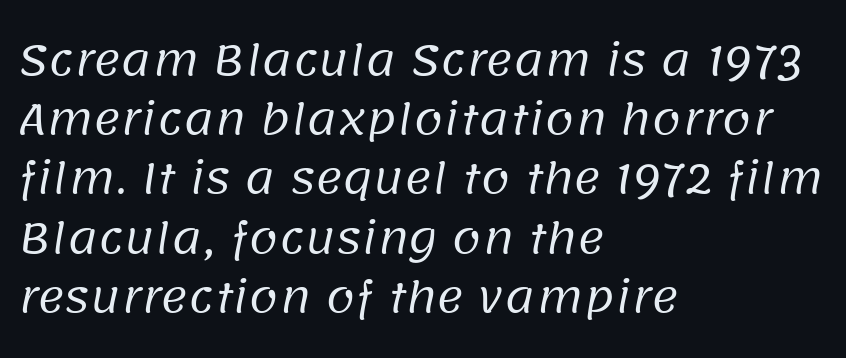
The image shows 42 px regular-weight sans-serif type; set left-aligned, normal line spacing (1.41x), normal letter spacing, not underlined; low stroke contrast and a large x-height.
